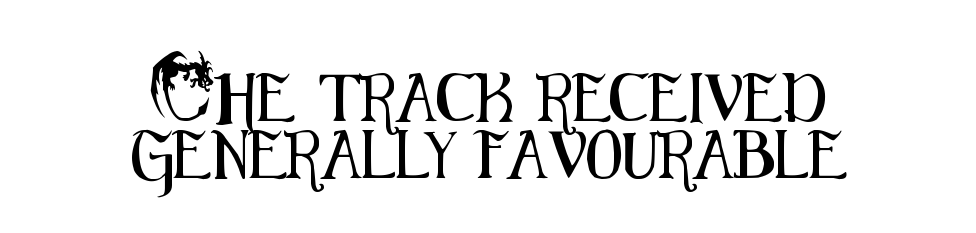
The image shows 48 px condensed sans-serif type, upright; set centered, line spacing 1.18x, normal letter spacing, not underlined; medium stroke contrast and a small x-height.
